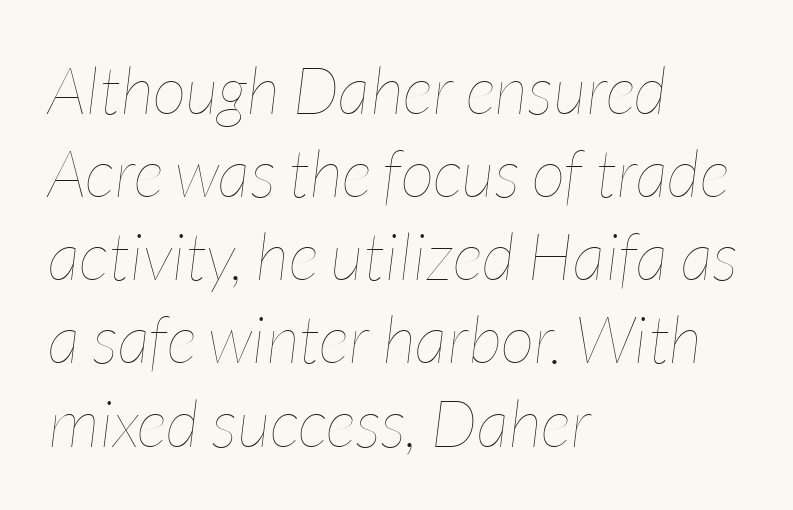
{"italic": "yes", "lean": "right", "slant_degrees": 7, "bold": "no", "weight": "thin", "width": "condensed", "stroke_contrast": "low", "x_height": "medium", "monospaced": "no", "underline": "no", "align": "left", "line_spacing": "normal", "line_spacing_ratio": 1.26, "letter_spacing": "normal", "letter_spacing_em": 0.0, "glyph_px": 66}
